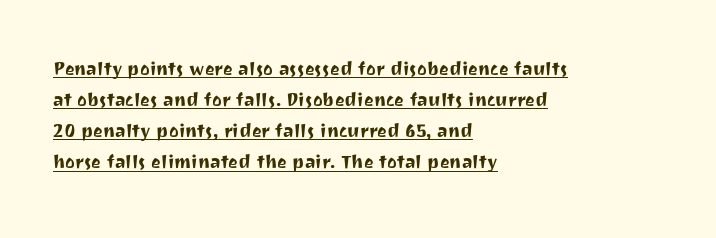
{"italic": "no", "underline": "yes", "align": "left", "line_spacing": "normal", "line_spacing_ratio": 1.35, "letter_spacing": "normal", "letter_spacing_em": 0.0, "glyph_px": 23}
